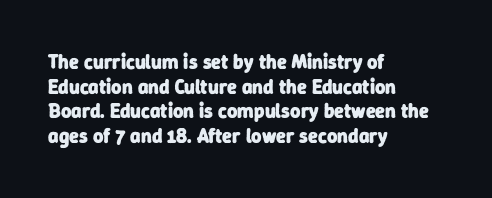
{"bold": "yes", "underline": "no", "align": "left", "line_spacing_ratio": 1.23, "letter_spacing": "normal", "letter_spacing_em": 0.0, "glyph_px": 20}
